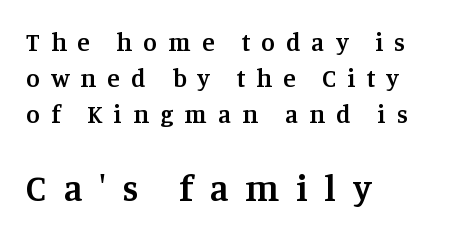
The image shows 37 px semibold serif type, upright; set left-aligned, normal line spacing (1.45x), unusually wide letter spacing (+0.45 em), not underlined; the second (bottom) block is 1.48x larger; medium stroke contrast and a large x-height.
